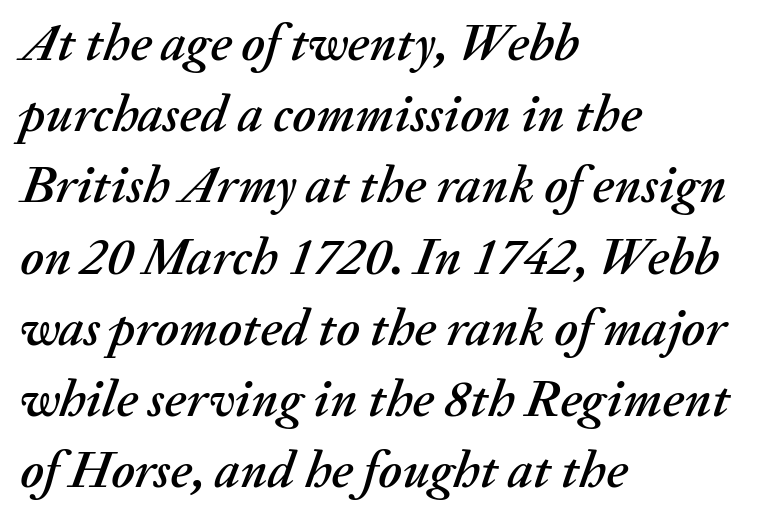
{"italic": "yes", "lean": "right", "slant_degrees": 20, "width": "normal", "stroke_contrast": "medium", "x_height": "medium", "monospaced": "no", "underline": "no", "align": "left", "line_spacing": "normal", "line_spacing_ratio": 1.37, "letter_spacing": "normal", "letter_spacing_em": 0.0, "glyph_px": 52}
